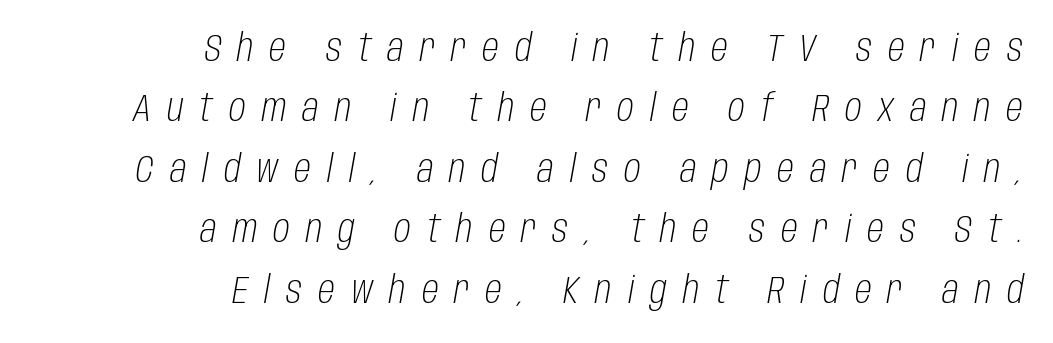
The image shows 38 px light, condensed type, italic (leaning right); set right-aligned, normal line spacing (1.59x), unusually wide letter spacing (+0.42 em), not underlined; low stroke contrast and a large x-height.
